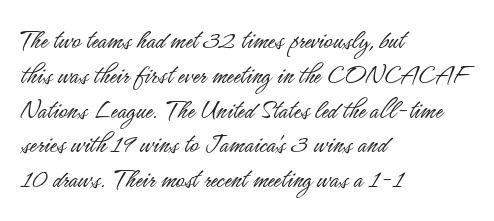
The image shows 29 px light, condensed sans-serif type; set left-aligned, line spacing 1.2x, normal letter spacing, not underlined; low stroke contrast and a small x-height.
